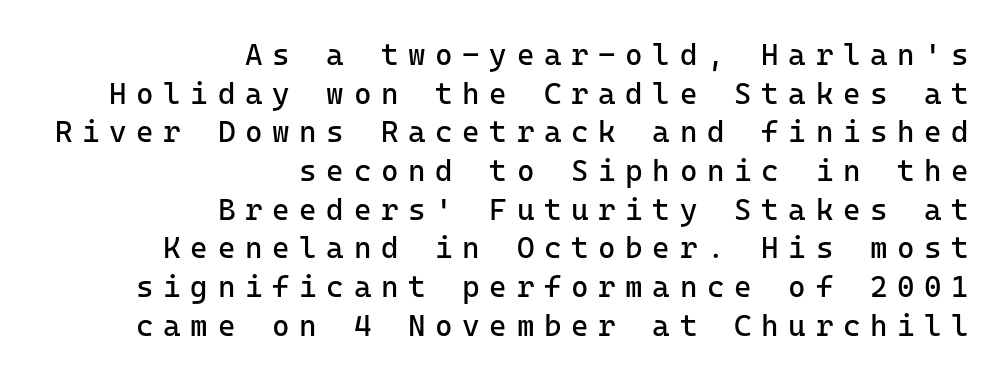
Q: Is the text bold? A: No.
Q: Is the text italic (slanted)? A: No, it is upright.
Q: Is the typeface a serif or a sans-serif typeface? A: Sans-serif.
Q: Is the text underlined? A: No.
Q: How is the paragraph aligned? A: Right-aligned.
Q: Is the spacing between letters normal or unusually wide? A: Unusually wide.
Q: Is the spacing between lines tight, normal or loose? A: Normal.
Q: Width (condensed, normal, or wide)? A: Normal.
Q: Stroke contrast? A: Low.
Q: x-height? A: Medium.
Q: Monospaced? A: Yes.
